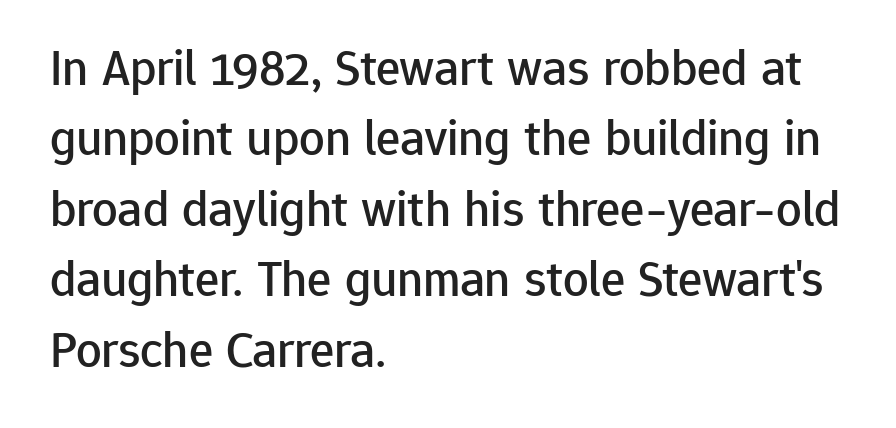
{"serif": "no", "italic": "no", "width": "normal", "stroke_contrast": "low", "x_height": "medium", "monospaced": "no", "underline": "no", "align": "left", "line_spacing": "normal", "line_spacing_ratio": 1.38, "letter_spacing": "normal", "letter_spacing_em": 0.0, "glyph_px": 51}
